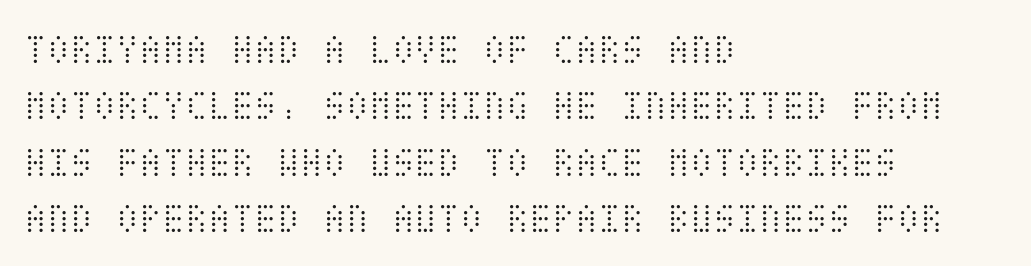
Q: Is the text bold? A: No.
Q: Is the text italic (slanted)? A: No, it is upright.
Q: Is the text underlined? A: No.
Q: How is the paragraph aligned? A: Left-aligned.
Q: Is the spacing between letters normal or unusually wide? A: Normal.
Q: Is the spacing between lines tight, normal or loose? A: Normal.
Q: Width (condensed, normal, or wide)? A: Condensed.
Q: Stroke contrast? A: Medium.
Q: x-height? A: Large.
